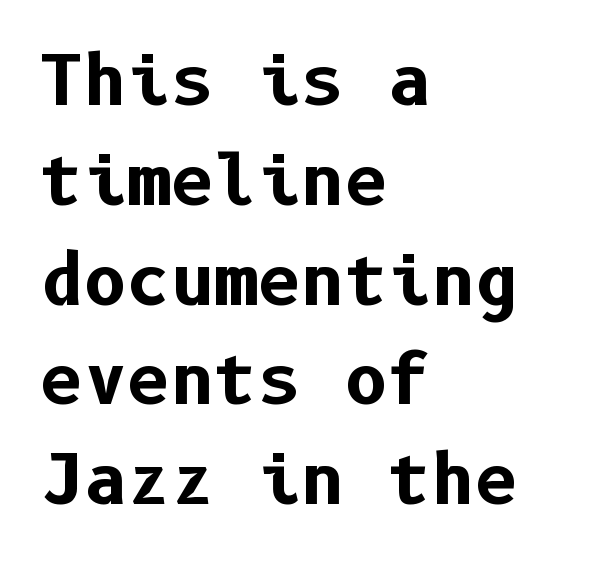
This is roman type, the default non-slanted kind. Observe the ordinary spacing: letters are neighbours, not strangers. If you measured baseline to baseline, you'd find a middling distance. Nothing sits at the stroke ends, so this counts as sans-serif. Bare-footed words on every line.
